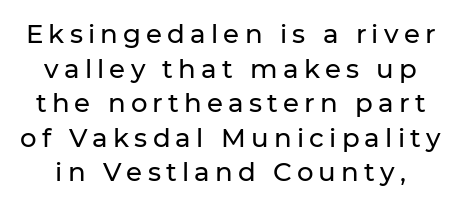
The image shows 26 px text type, upright; set normal line spacing (1.33x), unusually wide letter spacing (+0.2 em), not underlined.
